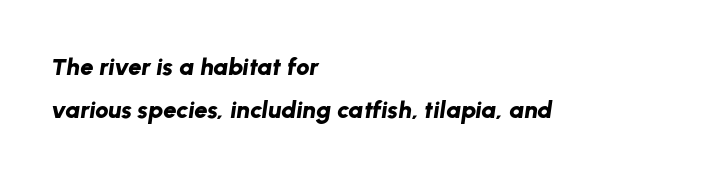
Q: Is the text bold? A: Yes.
Q: Is the text italic (slanted)? A: Yes, it leans right by about 8 degrees.
Q: Is the text underlined? A: No.
Q: How is the paragraph aligned? A: Left-aligned.
Q: Is the spacing between letters normal or unusually wide? A: Normal.
